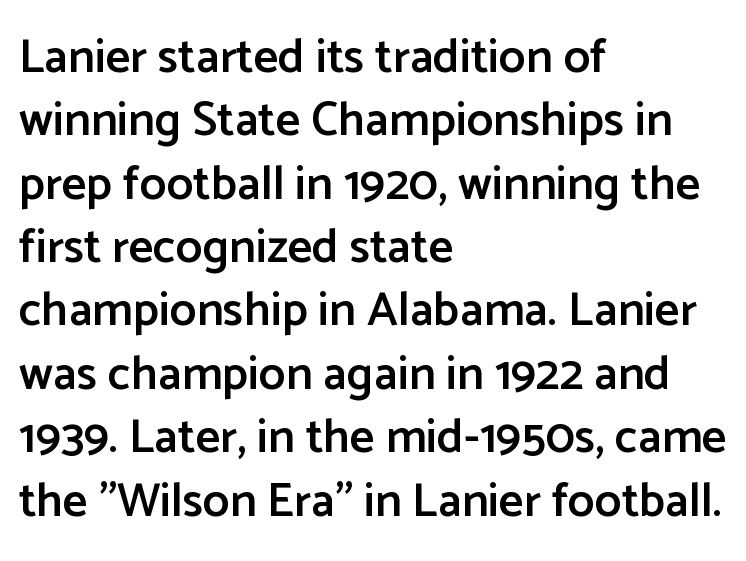
The image shows 48 px semibold sans-serif type, upright; set left-aligned, normal line spacing (1.32x), normal letter spacing, not underlined; low stroke contrast and a medium x-height.
